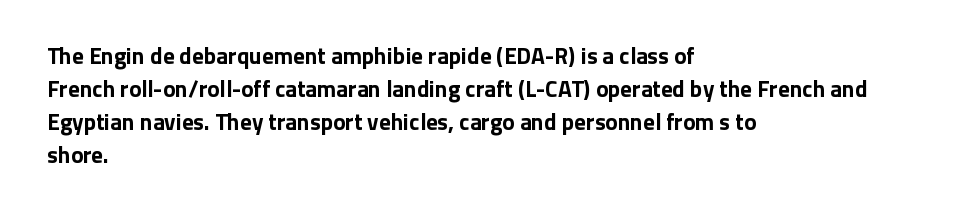
Q: Is the text bold? A: Yes.
Q: Is the text italic (slanted)? A: No, it is upright.
Q: Is the text underlined? A: No.
Q: How is the paragraph aligned? A: Left-aligned.
Q: Is the spacing between letters normal or unusually wide? A: Normal.
Q: Is the spacing between lines tight, normal or loose? A: Normal.
